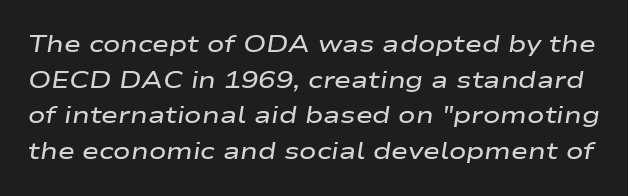
{"italic": "yes", "lean": "right", "slant_degrees": 9, "bold": "semi", "underline": "no", "line_spacing": "normal", "line_spacing_ratio": 1.55, "letter_spacing": "normal", "letter_spacing_em": 0.0, "glyph_px": 23}
